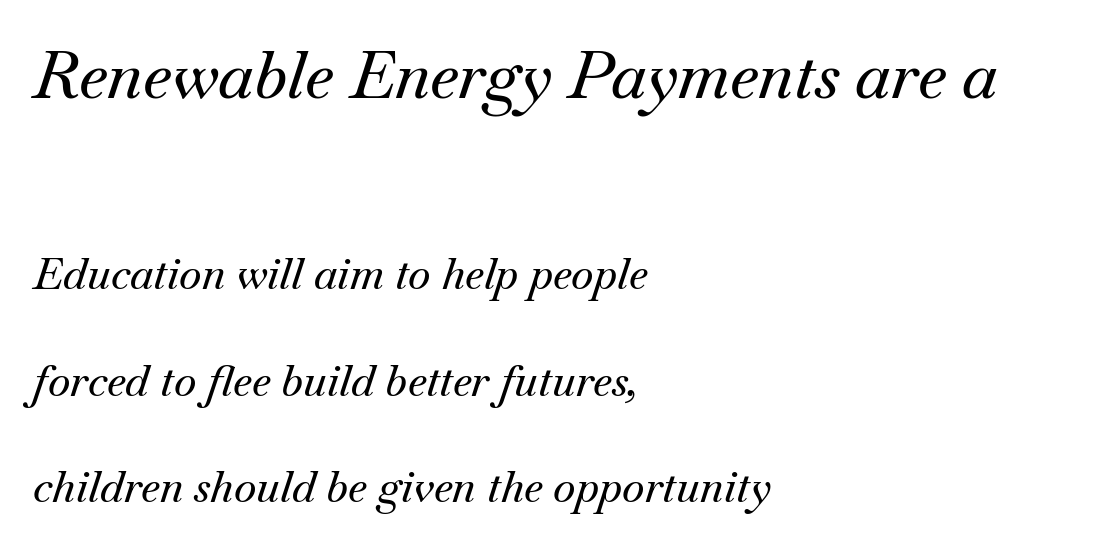
The image shows 65 px serif type, italic (leaning right); set left-aligned, loose line spacing (2.48x), normal letter spacing, not underlined; the first (top) block is 1.51x larger; medium stroke contrast and a small x-height.
